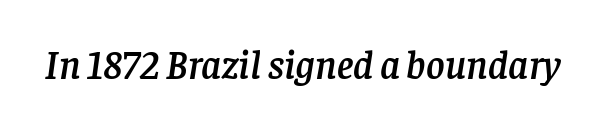
No word sits above an underline. You can tell from the footed stems that serif type was used. The type is set solid horizontally, with unmodified tracking. If you drew a line through each stem, it would be angled. Character widths vary here, with narrow letters taking less room than wide ones.
